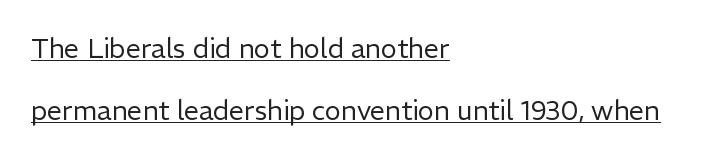
Is there an underline? Yes — a line sits under the letters. Italic? Not at all — the glyphs are vertical. Bold? No — there's no thickening of the strokes. Students, observe: this is what heavily led, spacious text looks like. The line texture is even and compact thanks to regular tracking. One-word summary of the alignment: left.
